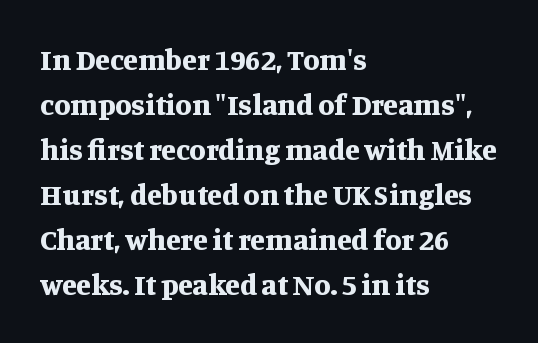
The image shows 30 px bold serif type, upright; set left-aligned, normal line spacing (1.5x), normal letter spacing, not underlined; medium stroke contrast and a large x-height.
